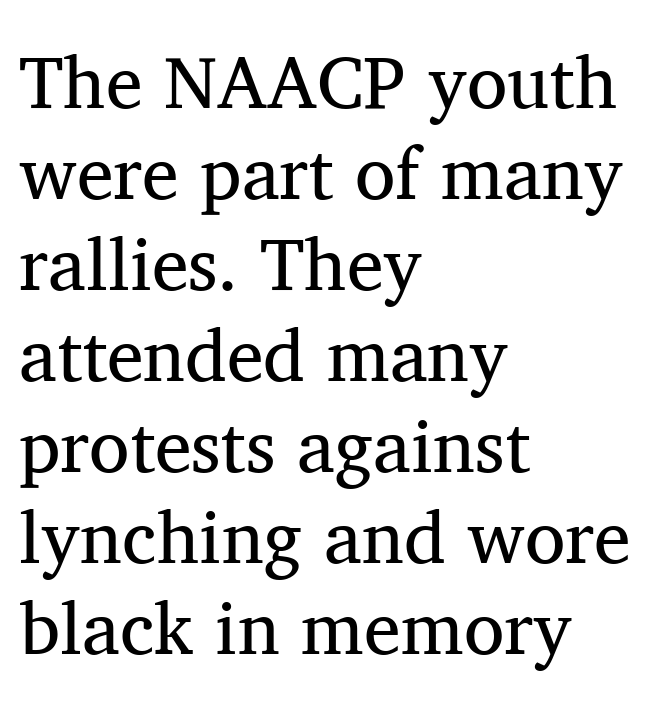
{"serif": "yes", "italic": "no", "bold": "no", "weight": "regular", "width": "normal", "stroke_contrast": "medium", "x_height": "medium", "monospaced": "no", "underline": "no", "align": "left", "line_spacing_ratio": 1.23, "letter_spacing": "normal", "letter_spacing_em": 0.0, "glyph_px": 74}
